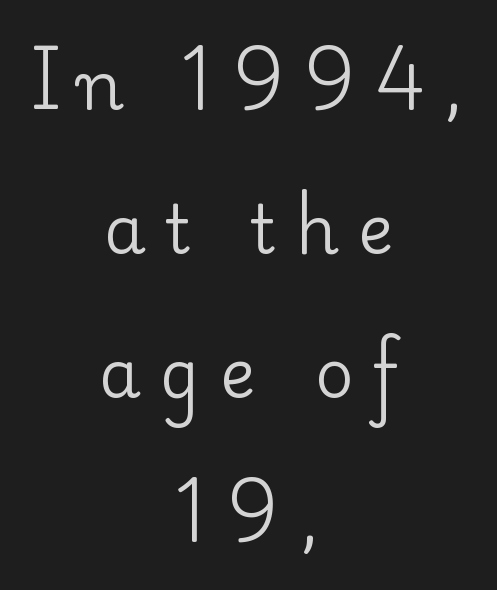
The image shows 67 px regular-weight serif type, upright; set centered, loose line spacing (2.15x), unusually wide letter spacing (+0.29 em), not underlined; low stroke contrast and a small x-height.
